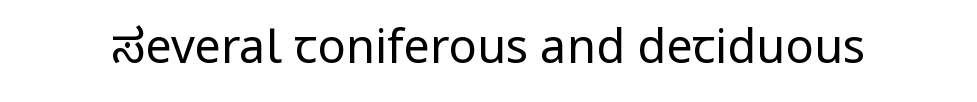
The image shows 47 px regular-weight sans-serif type, upright; set normal letter spacing, not underlined; low stroke contrast and a medium x-height.
